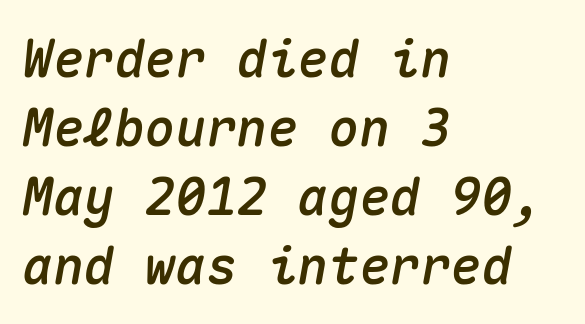
Q: Is the text italic (slanted)? A: Yes, it leans right by about 10 degrees.
Q: Is the text underlined? A: No.
Q: How is the paragraph aligned? A: Left-aligned.
Q: Is the spacing between letters normal or unusually wide? A: Normal.
Q: Is the spacing between lines tight, normal or loose? A: Normal.
Q: Width (condensed, normal, or wide)? A: Normal.
Q: Stroke contrast? A: Medium.
Q: x-height? A: Medium.
Q: Monospaced? A: Yes.
